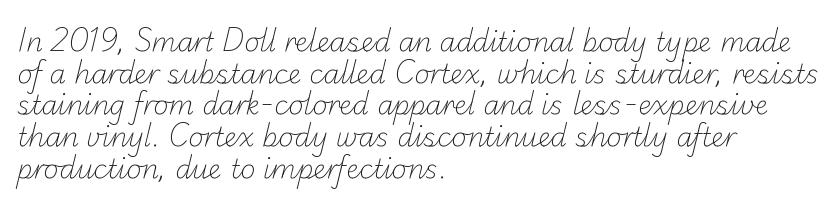
Q: Is the text bold? A: No.
Q: Is the text underlined? A: No.
Q: How is the paragraph aligned? A: Left-aligned.
Q: Is the spacing between letters normal or unusually wide? A: Normal.
